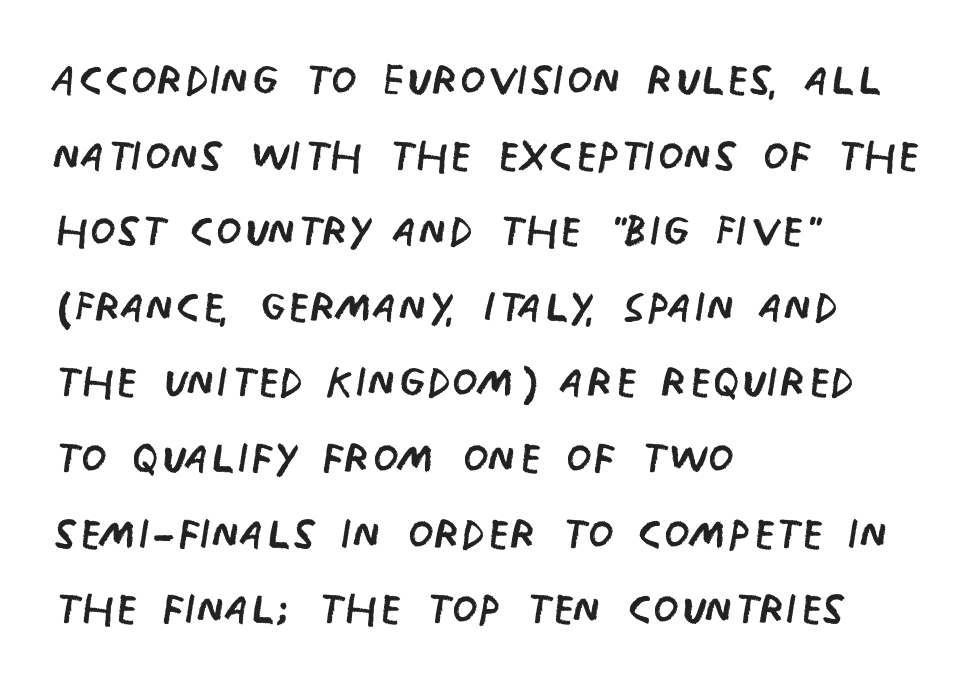
Beneath every word, the page is bare. Nothing heavy about these letters — not bold at all. Is the letter spacing exaggerated? No — it looks like the ordinary default. Does the leading feel generous? No, just average.
